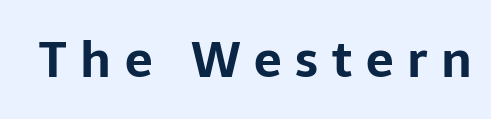
{"serif": "no", "italic": "no", "bold": "yes", "weight": "bold", "width": "normal", "stroke_contrast": "low", "x_height": "medium", "monospaced": "no", "underline": "no", "letter_spacing": "wide", "letter_spacing_em": 0.28, "glyph_px": 49}
